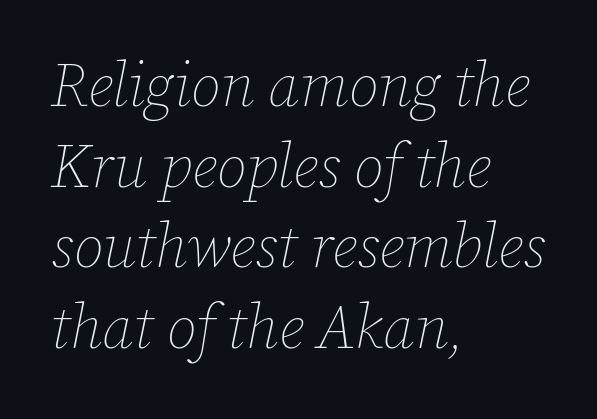
The image shows 61 px thin type, italic (leaning right); set left-aligned, normal line spacing (1.32x), normal letter spacing, not underlined; low stroke contrast and a medium x-height.
